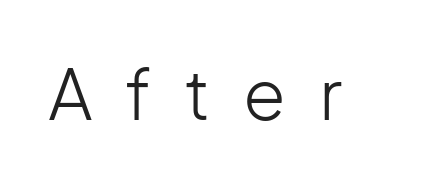
The image shows 69 px light sans-serif type, upright; set unusually wide letter spacing (+0.47 em), not underlined; low stroke contrast and a medium x-height.
